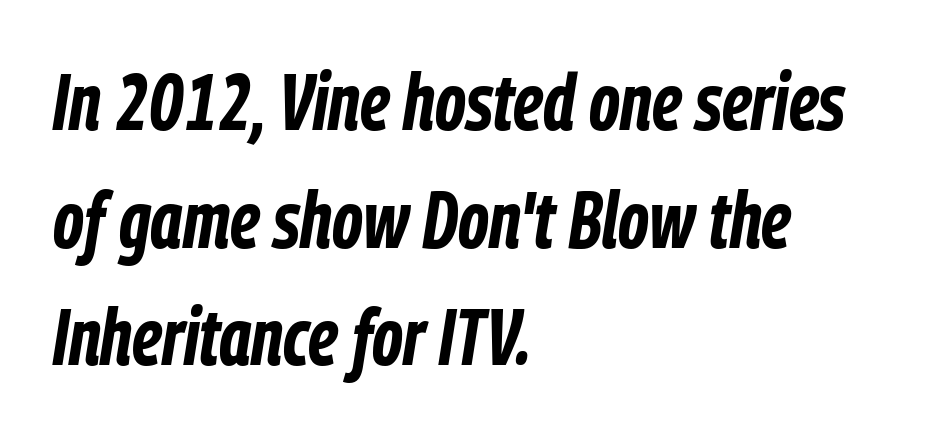
The image shows 79 px bold, condensed type, italic (leaning right); set left-aligned, normal line spacing (1.49x), normal letter spacing, not underlined; low stroke contrast and a medium x-height.
